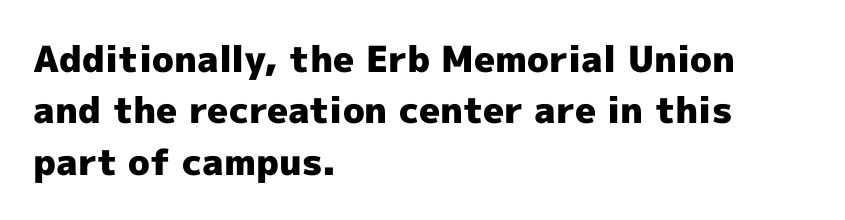
The image shows 36 px heavy sans-serif type, upright; set left-aligned, normal line spacing (1.43x), normal letter spacing, not underlined; a medium x-height.
